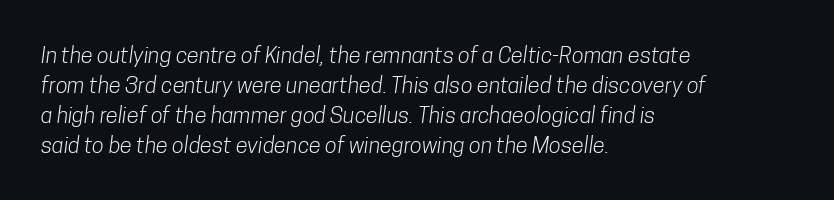
{"bold": "no", "underline": "no", "align": "left", "line_spacing": "normal", "line_spacing_ratio": 1.36, "letter_spacing": "normal", "letter_spacing_em": 0.0, "glyph_px": 22}
